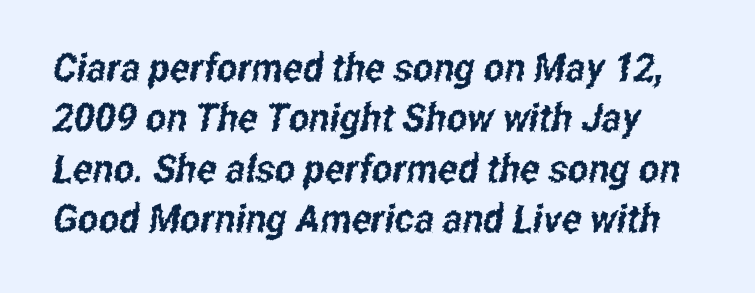
The image shows 39 px condensed sans-serif type; set left-aligned, normal line spacing (1.29x), normal letter spacing, not underlined; low stroke contrast and a medium x-height.
